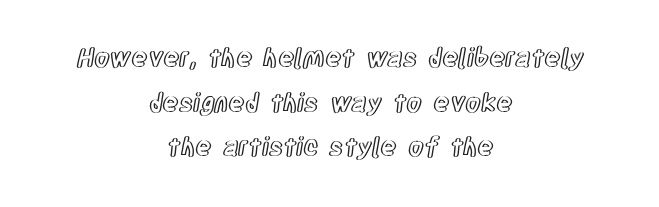
Q: Is the text italic (slanted)? A: Yes.
Q: Is the text underlined? A: No.
Q: How is the paragraph aligned? A: Centered.
Q: Is the spacing between letters normal or unusually wide? A: Normal.
